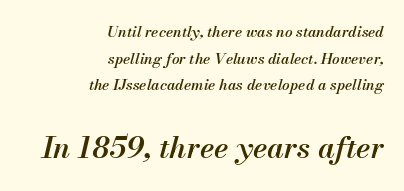
The image shows 30 px semibold type, italic (leaning right); set right-aligned, line spacing 1.78x, normal letter spacing, not underlined; the second (bottom) block is 2.0x larger; medium stroke contrast and a small x-height.
